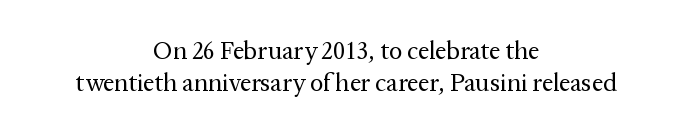
Q: Is the text bold? A: No.
Q: Is the text italic (slanted)? A: No, it is upright.
Q: Is the text underlined? A: No.
Q: How is the paragraph aligned? A: Centered.
Q: Is the spacing between letters normal or unusually wide? A: Normal.
Q: Is the spacing between lines tight, normal or loose? A: Normal.
